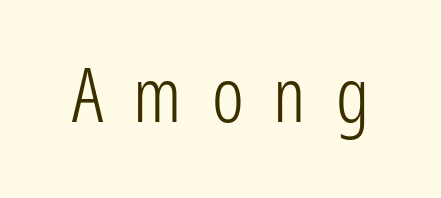
A bare baseline throughout the passage. The lettering stays uniformly vertical, giving the passage a roman look. Counters stay open thanks to moderate or lighter strokes. Spacing between characters has been opened up far beyond the box default.
